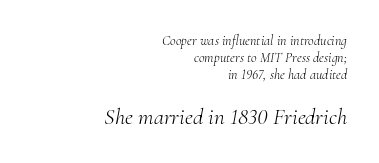
Nothing unusual about the tracking: characters are spaced as the font intends. Style check: oblique. Check under the words: just untouched page. In CSS terms this would be text-align: right. No letter is thick-stroked: the sample isn't bold.
